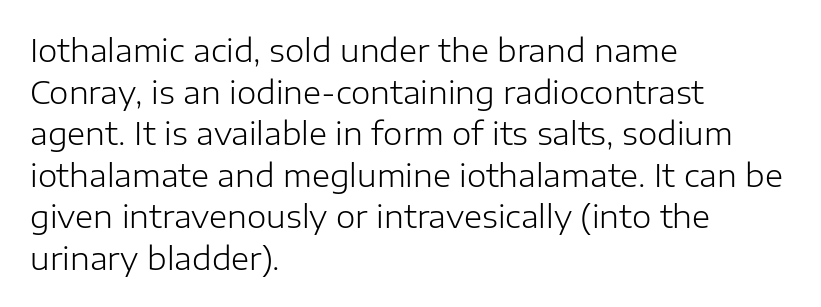
Q: Is the text bold? A: No.
Q: Is the text italic (slanted)? A: No, it is upright.
Q: Is the typeface a serif or a sans-serif typeface? A: Sans-serif.
Q: Is the text underlined? A: No.
Q: How is the paragraph aligned? A: Left-aligned.
Q: Is the spacing between letters normal or unusually wide? A: Normal.
Q: Is the spacing between lines tight, normal or loose? A: Normal.
Q: Width (condensed, normal, or wide)? A: Normal.
Q: Stroke contrast? A: Low.
Q: x-height? A: Medium.
Q: Monospaced? A: No.
